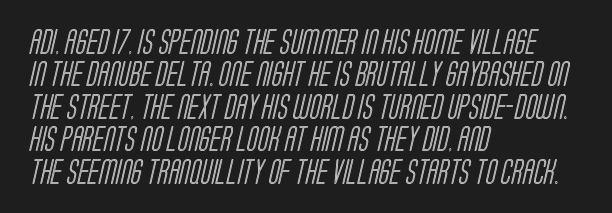
The image shows 25 px text type; set left-aligned, normal line spacing (1.3x), normal letter spacing, not underlined.
